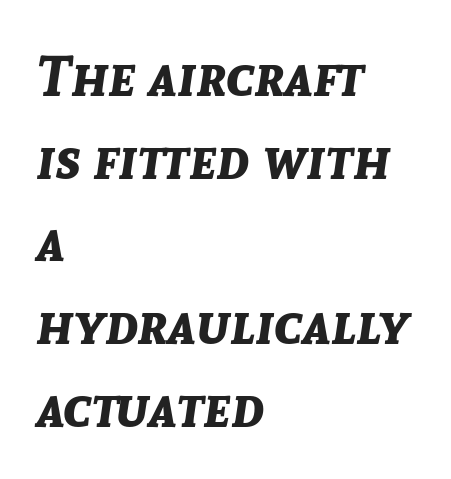
Glyph-to-glyph distance matches everyday printed text. Yep, that's italic — everything's leaning. The compositor pushed each line to the left boundary. The typesetting leans heavy: a genuine bold.
